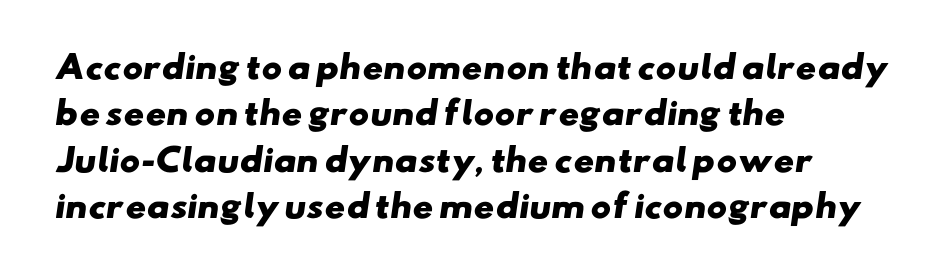
{"serif": "no", "bold": "yes", "weight": "heavy", "width": "wide", "stroke_contrast": "low", "x_height": "small", "monospaced": "no", "underline": "no", "align": "left", "line_spacing": "normal", "line_spacing_ratio": 1.5, "letter_spacing": "normal", "letter_spacing_em": 0.0, "glyph_px": 31}
